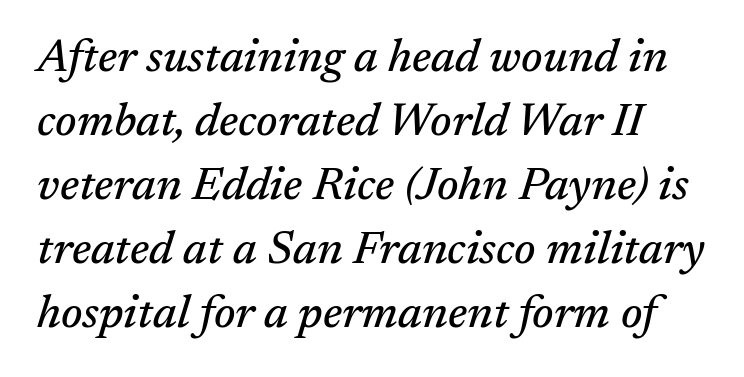
{"serif": "yes", "italic": "yes", "lean": "right", "slant_degrees": 17, "width": "normal", "stroke_contrast": "medium", "x_height": "medium", "monospaced": "no", "underline": "no", "line_spacing": "normal", "line_spacing_ratio": 1.39, "letter_spacing": "normal", "letter_spacing_em": 0.0, "glyph_px": 46}
